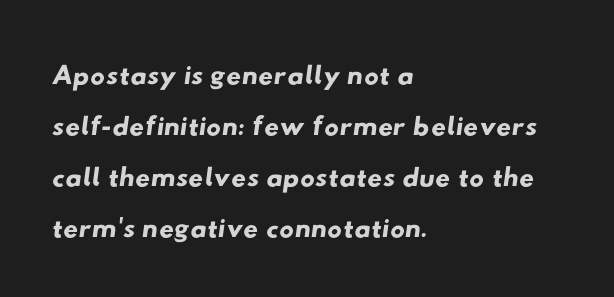
Q: Is the typeface a serif or a sans-serif typeface? A: Sans-serif.
Q: Is the text underlined? A: No.
Q: How is the paragraph aligned? A: Left-aligned.
Q: Is the spacing between letters normal or unusually wide? A: Normal.
Q: Width (condensed, normal, or wide)? A: Wide.
Q: Stroke contrast? A: Low.
Q: x-height? A: Small.
Q: Monospaced? A: No.
